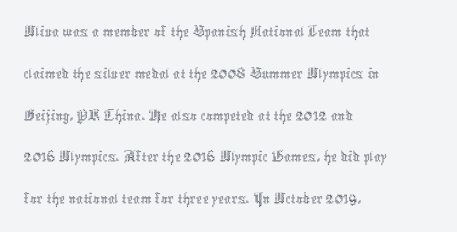
{"italic": "no", "bold": "no", "weight": "thin", "width": "condensed", "x_height": "medium", "monospaced": "no", "underline": "no", "align": "left", "line_spacing_ratio": 1.23, "letter_spacing": "normal", "letter_spacing_em": 0.0, "glyph_px": 34}
